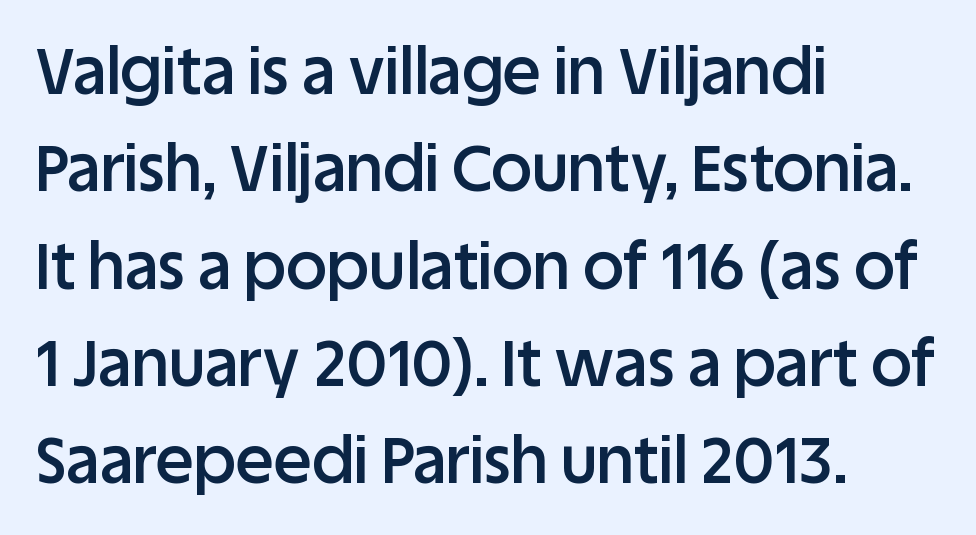
The horizontal fit of the characters is conventional and even. Ordinary non-slanted type is in use. The letters advance in unequal steps, a hallmark of proportional type. One-word summary of the alignment: left.
